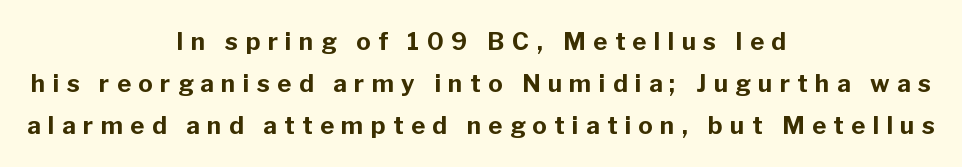
These lines are centered, leaving both edges ragged. This rendering widens character spacing well past its baseline value. You'd pick this weight for a headline — it's a proper bold. The foot of each line stays bare and open.
